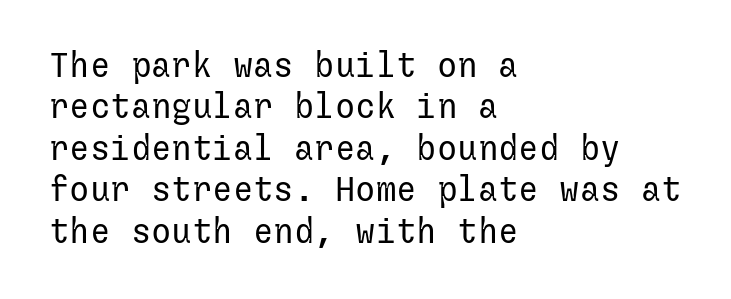
Q: Is the text bold? A: No.
Q: Is the text italic (slanted)? A: No, it is upright.
Q: Is the typeface a serif or a sans-serif typeface? A: Sans-serif.
Q: Is the text underlined? A: No.
Q: How is the paragraph aligned? A: Left-aligned.
Q: Is the spacing between letters normal or unusually wide? A: Normal.
Q: Width (condensed, normal, or wide)? A: Normal.
Q: Stroke contrast? A: Low.
Q: x-height? A: Medium.
